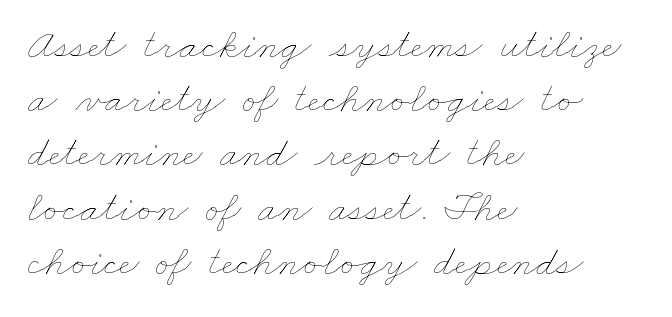
The image shows 43 px thin, wide type; set left-aligned, normal line spacing (1.26x), normal letter spacing, not underlined; low stroke contrast and a small x-height.
